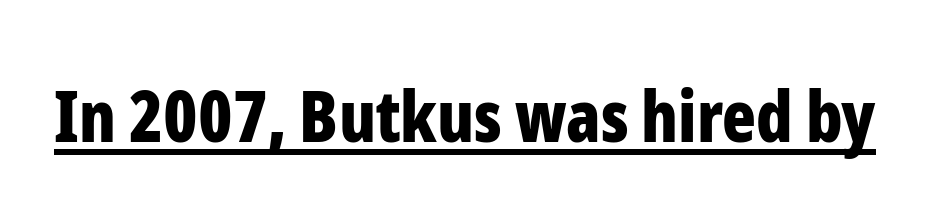
The image shows 70 px bold, condensed sans-serif type, upright; set normal letter spacing, underlined; low stroke contrast and a medium x-height.
